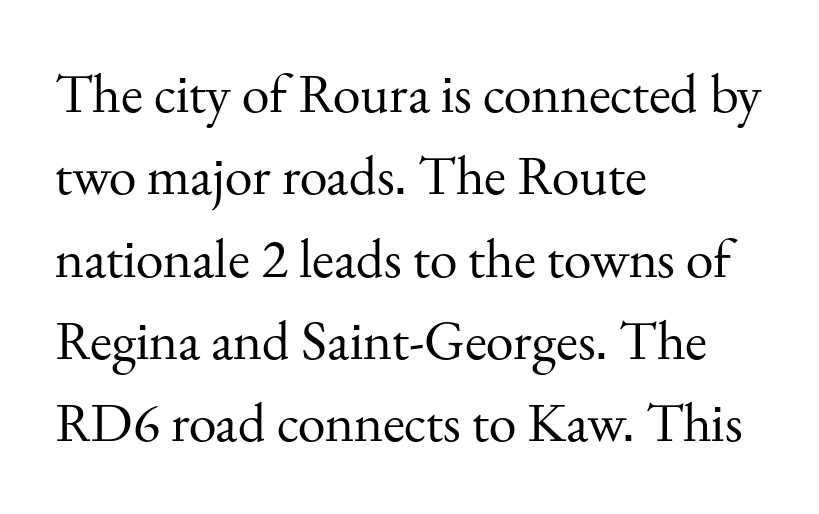
Q: Is the text bold? A: No.
Q: Is the text italic (slanted)? A: No, it is upright.
Q: Is the typeface a serif or a sans-serif typeface? A: Serif.
Q: Is the text underlined? A: No.
Q: How is the paragraph aligned? A: Left-aligned.
Q: Is the spacing between letters normal or unusually wide? A: Normal.
Q: Is the spacing between lines tight, normal or loose? A: Normal.
Q: Width (condensed, normal, or wide)? A: Normal.
Q: Stroke contrast? A: Medium.
Q: x-height? A: Small.
Q: Monospaced? A: No.
